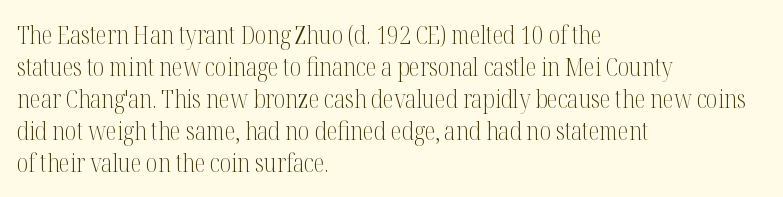
Glance below the letters and you will spot only blank space. The weight tops out at a normal text grade. Teacher's note: observe the even left margin — that is flush-left alignment. Interline gaps are of average width in this sample. In terms of posture, this sample is upright.
